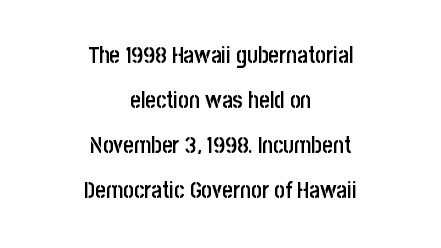
Q: Is the text bold? A: Semi-bold.
Q: Is the text italic (slanted)? A: No, it is upright.
Q: Is the text underlined? A: No.
Q: How is the paragraph aligned? A: Centered.
Q: Is the spacing between letters normal or unusually wide? A: Normal.
Q: Is the spacing between lines tight, normal or loose? A: Loose.
